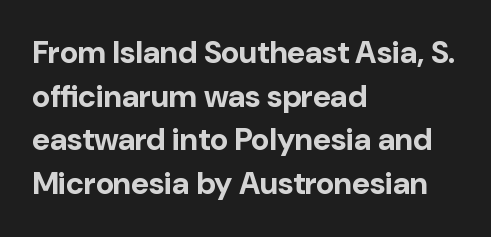
{"serif": "no", "italic": "no", "bold": "yes", "weight": "bold", "width": "normal", "stroke_contrast": "low", "x_height": "medium", "monospaced": "no", "underline": "no", "align": "left", "line_spacing": "normal", "line_spacing_ratio": 1.41, "letter_spacing": "normal", "letter_spacing_em": 0.0, "glyph_px": 31}
